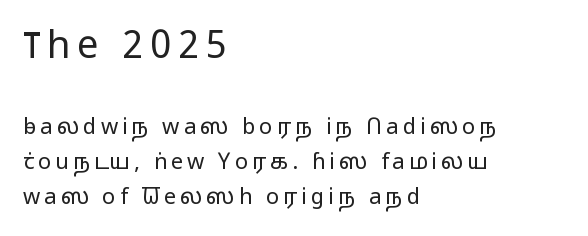
The image shows 38 px light, wide sans-serif type, upright; set left-aligned, normal line spacing (1.58x), not underlined; the first (top) block is 1.73x larger; low stroke contrast and a medium x-height.
